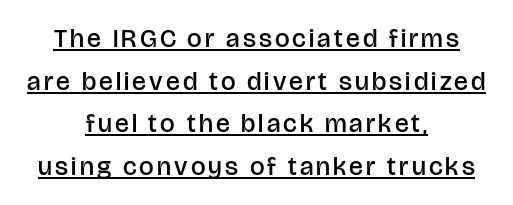
The image shows 26 px text type, upright; set centered, normal line spacing (1.64x), underlined.
